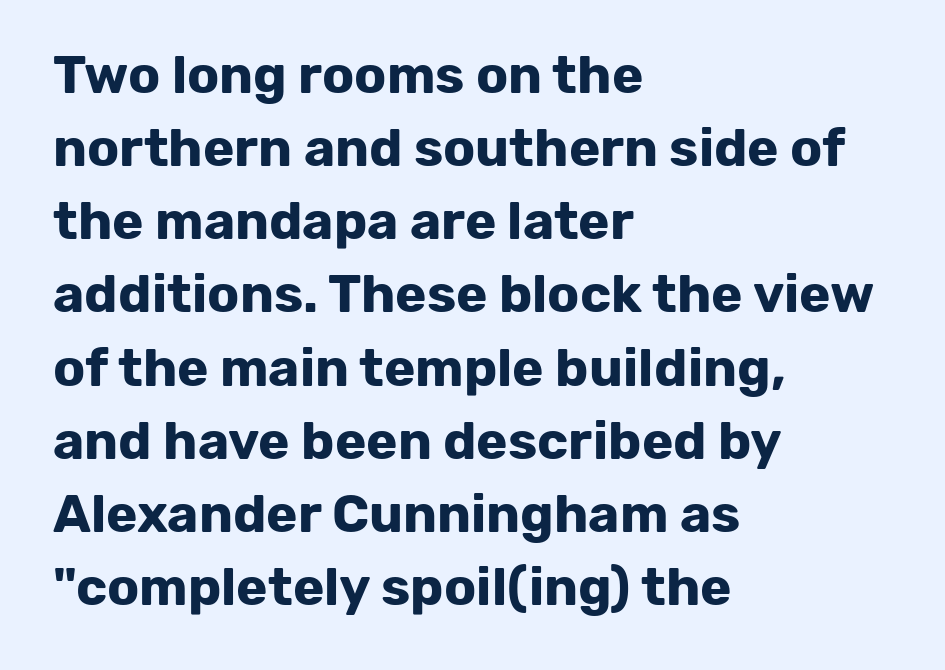
The image shows 53 px bold sans-serif type, upright; set left-aligned, normal line spacing (1.38x), normal letter spacing, not underlined; low stroke contrast and a medium x-height.
